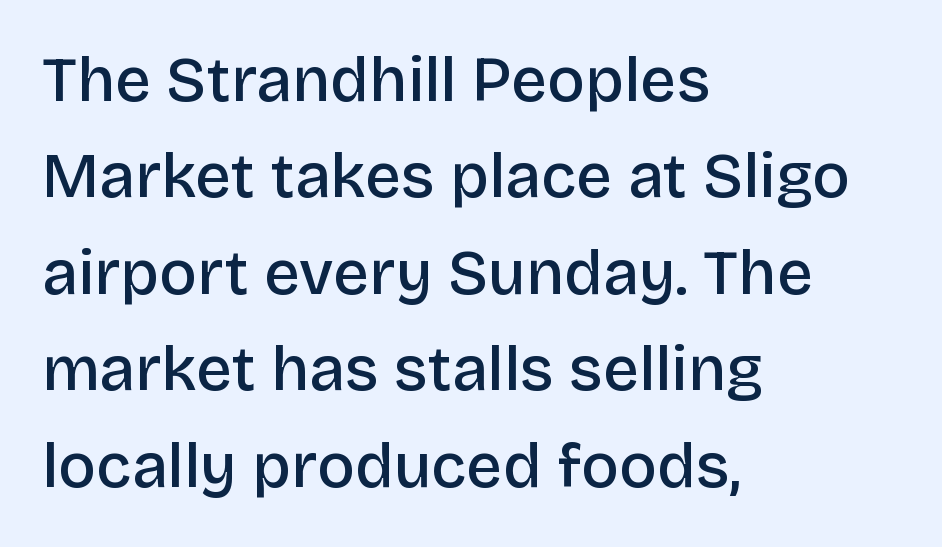
Q: Is the text bold? A: Semi-bold.
Q: Is the text italic (slanted)? A: No, it is upright.
Q: Is the typeface a serif or a sans-serif typeface? A: Sans-serif.
Q: Is the text underlined? A: No.
Q: How is the paragraph aligned? A: Left-aligned.
Q: Is the spacing between letters normal or unusually wide? A: Normal.
Q: Is the spacing between lines tight, normal or loose? A: Normal.
Q: Width (condensed, normal, or wide)? A: Normal.
Q: Stroke contrast? A: Low.
Q: x-height? A: Large.
Q: Monospaced? A: No.
